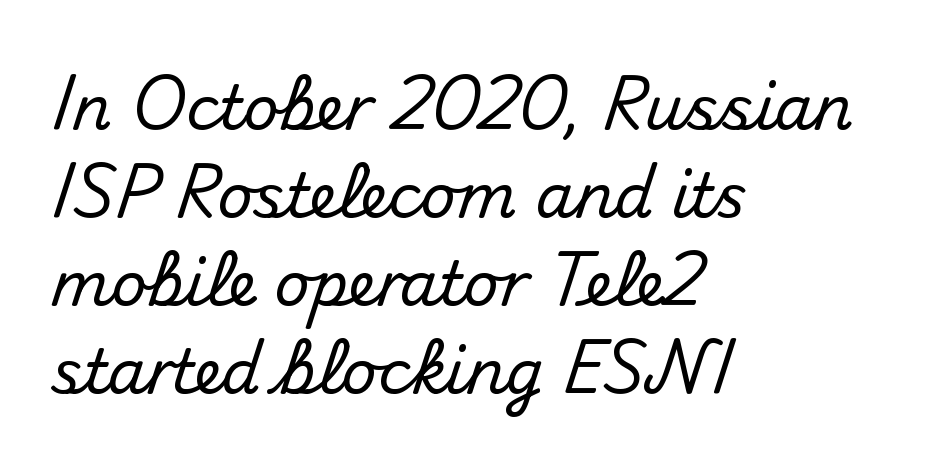
{"serif": "no", "width": "normal", "stroke_contrast": "medium", "x_height": "small", "monospaced": "no", "underline": "no", "align": "left", "line_spacing": "normal", "line_spacing_ratio": 1.44, "letter_spacing": "normal", "letter_spacing_em": 0.0, "glyph_px": 61}
